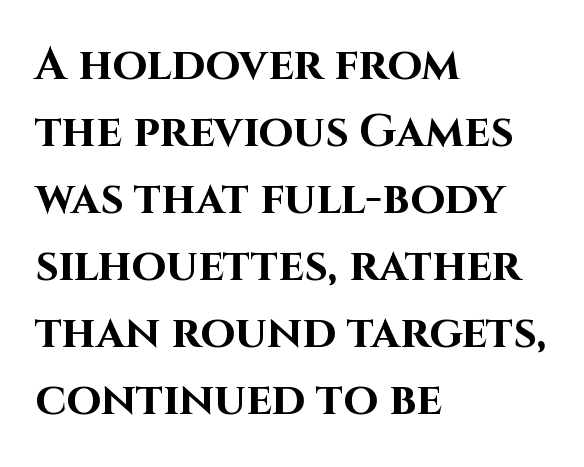
Q: Is the text bold? A: Yes.
Q: Is the text italic (slanted)? A: No, it is upright.
Q: Is the typeface a serif or a sans-serif typeface? A: Sans-serif.
Q: Is the text underlined? A: No.
Q: How is the paragraph aligned? A: Left-aligned.
Q: Is the spacing between letters normal or unusually wide? A: Normal.
Q: Is the spacing between lines tight, normal or loose? A: Normal.
Q: Width (condensed, normal, or wide)? A: Normal.
Q: Stroke contrast? A: High.
Q: x-height? A: Large.
Q: Monospaced? A: No.
